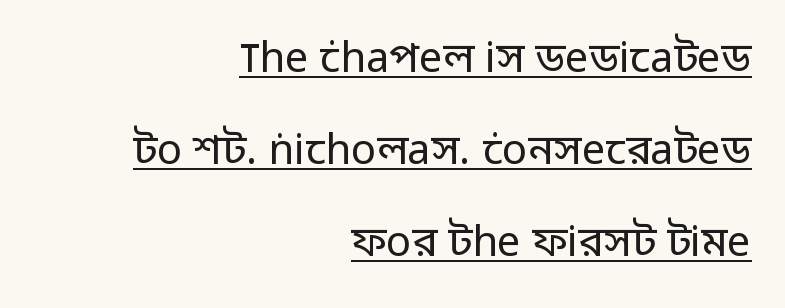
The image shows 42 px regular-weight sans-serif type, upright; set right-aligned, loose line spacing (2.19x), normal letter spacing, underlined; low stroke contrast and a medium x-height.
